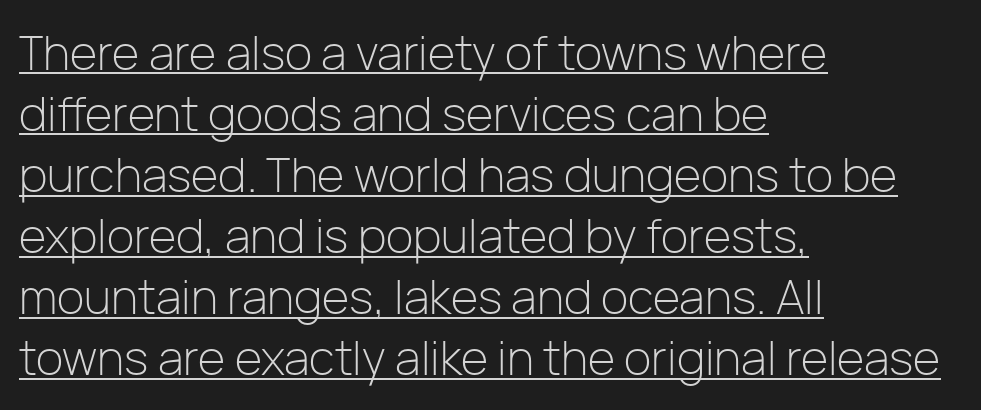
{"serif": "no", "italic": "no", "bold": "no", "weight": "light", "width": "normal", "stroke_contrast": "low", "x_height": "medium", "monospaced": "no", "underline": "yes", "align": "left", "line_spacing": "normal", "line_spacing_ratio": 1.3, "letter_spacing": "normal", "letter_spacing_em": 0.0, "glyph_px": 47}
